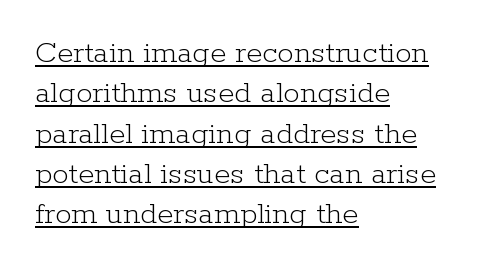
{"serif": "yes", "italic": "no", "bold": "no", "weight": "light", "width": "normal", "stroke_contrast": "low", "x_height": "medium", "monospaced": "no", "underline": "yes", "align": "left", "line_spacing_ratio": 1.22, "letter_spacing": "normal", "letter_spacing_em": 0.0, "glyph_px": 33}
